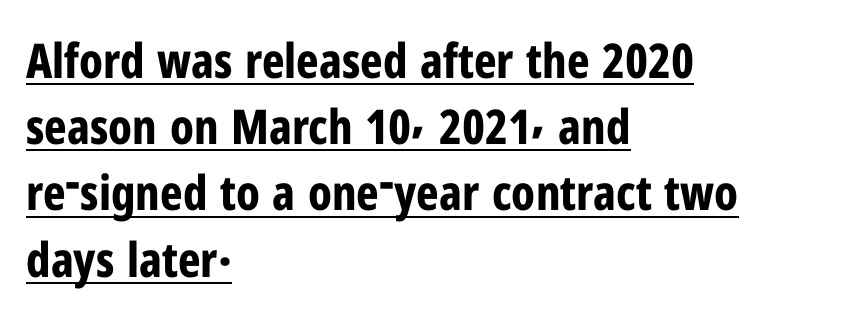
{"serif": "no", "italic": "no", "bold": "yes", "weight": "bold", "width": "condensed", "stroke_contrast": "low", "x_height": "medium", "monospaced": "no", "underline": "yes", "align": "left", "line_spacing": "normal", "line_spacing_ratio": 1.38, "letter_spacing": "normal", "letter_spacing_em": 0.0, "glyph_px": 48}
